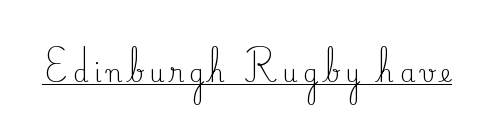
These lines have a slow, spaced-out rhythm from letter to letter. Does a line run under the words? Yes, clearly. Is the stroke heavy? The answer is a plain regular-or-lighter. Is there any slant? The stems are plumb.
